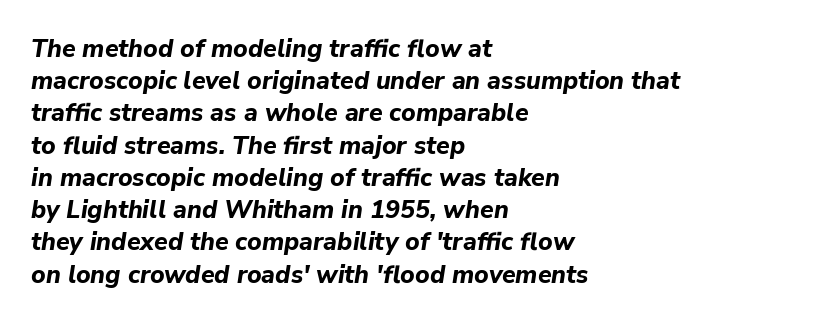
The image shows 25 px bold type, italic (leaning right); set left-aligned, normal line spacing (1.29x), normal letter spacing, not underlined.
